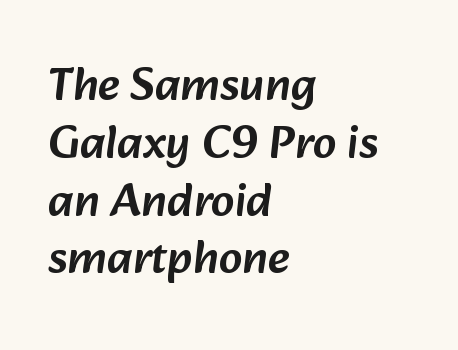
{"serif": "no", "width": "normal", "stroke_contrast": "low", "x_height": "medium", "monospaced": "no", "underline": "no", "align": "left", "line_spacing_ratio": 1.23, "letter_spacing": "normal", "letter_spacing_em": 0.0, "glyph_px": 47}
